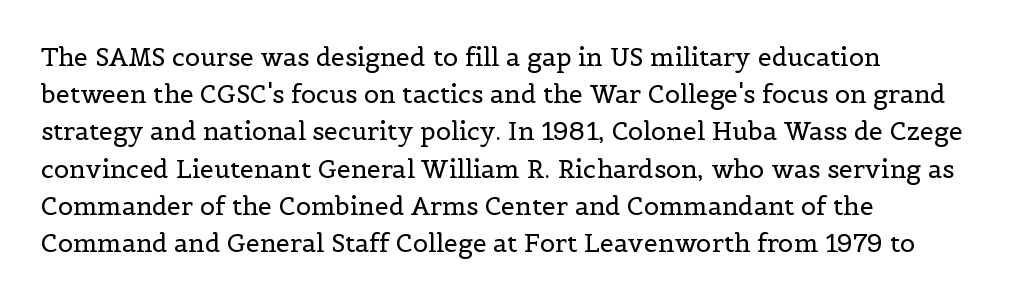
The image shows 25 px text type, upright; set left-aligned, normal line spacing (1.49x), normal letter spacing, not underlined.
